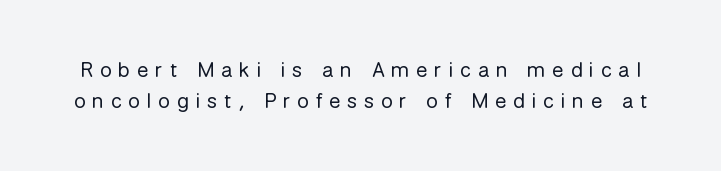
{"italic": "no", "bold": "no", "underline": "no", "line_spacing": "normal", "line_spacing_ratio": 1.49, "letter_spacing": "wide", "letter_spacing_em": 0.33, "glyph_px": 21}
